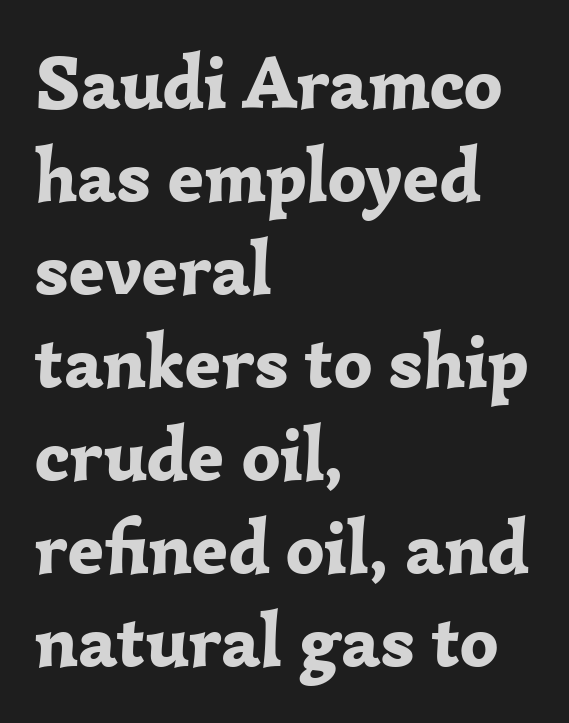
The image shows 75 px bold serif type, upright; set left-aligned, line spacing 1.24x, normal letter spacing, not underlined; low stroke contrast and a medium x-height.
